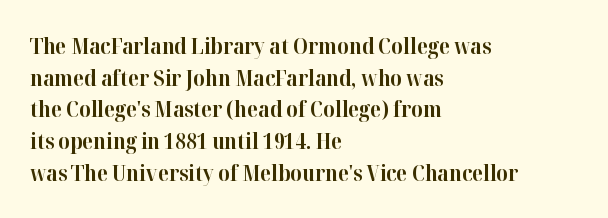
{"italic": "no", "bold": "yes", "underline": "no", "align": "left", "line_spacing": "normal", "line_spacing_ratio": 1.44, "letter_spacing": "normal", "letter_spacing_em": 0.0, "glyph_px": 22}
